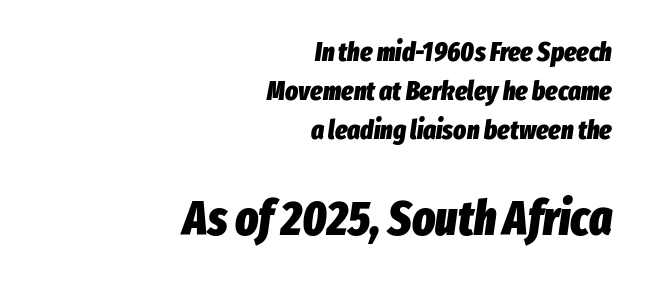
Q: Is the text bold? A: Yes.
Q: Is the text italic (slanted)? A: Yes, it leans right by about 8 degrees.
Q: Is the text underlined? A: No.
Q: How is the paragraph aligned? A: Right-aligned.
Q: Is the spacing between letters normal or unusually wide? A: Normal.
Q: Is the spacing between lines tight, normal or loose? A: Normal.
Q: Which block of text is set in a larger size, the first (top) or the second (bottom)? A: The second (bottom) one.
Q: Width (condensed, normal, or wide)? A: Condensed.
Q: Stroke contrast? A: Low.
Q: x-height? A: Medium.
Q: Monospaced? A: No.
